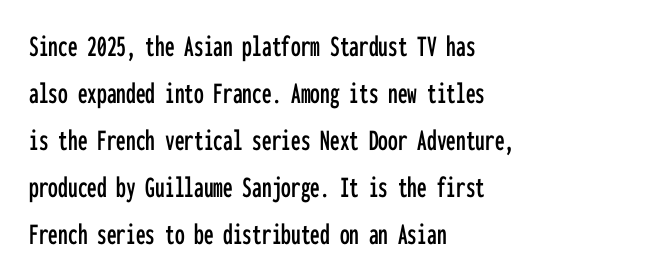
The image shows 31 px condensed sans-serif type, upright, monospaced; set left-aligned, normal line spacing (1.52x), normal letter spacing, not underlined; low stroke contrast and a medium x-height.
